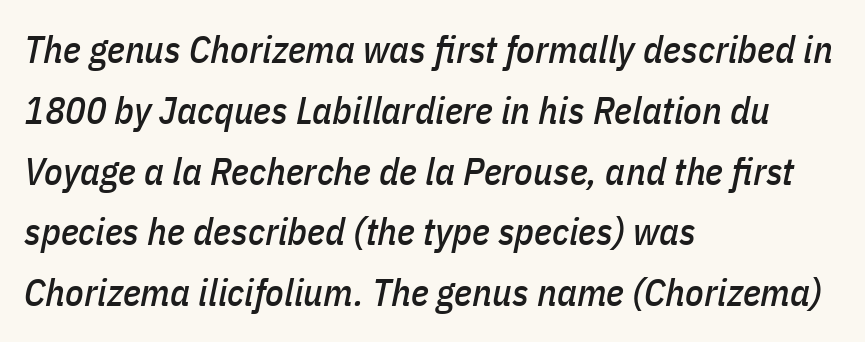
Q: Is the text italic (slanted)? A: Yes, it leans right by about 11 degrees.
Q: Is the text underlined? A: No.
Q: How is the paragraph aligned? A: Left-aligned.
Q: Is the spacing between letters normal or unusually wide? A: Normal.
Q: Is the spacing between lines tight, normal or loose? A: Normal.
Q: Width (condensed, normal, or wide)? A: Condensed.
Q: Stroke contrast? A: Low.
Q: x-height? A: Medium.
Q: Monospaced? A: No.
